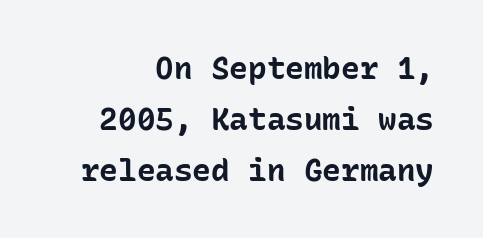
The image shows 31 px bold sans-serif type, upright, monospaced; set right-aligned, normal line spacing (1.64x), normal letter spacing, not underlined; low stroke contrast and a medium x-height.
